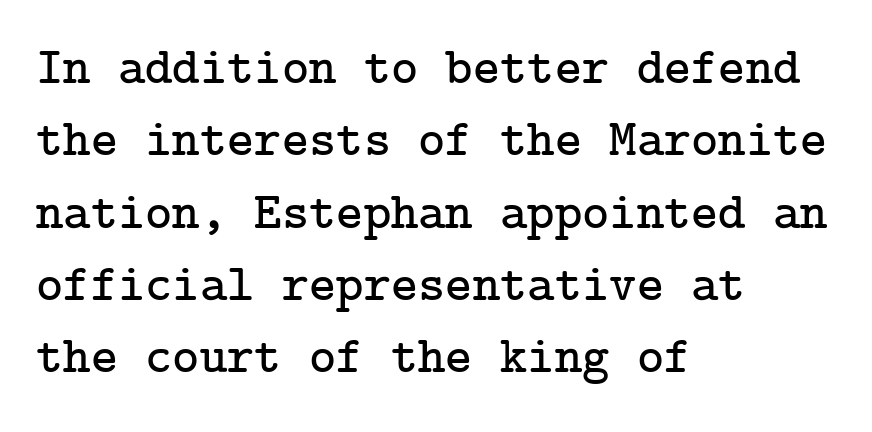
Check where the strokes stop: tiny serifs finish them off. The paragraph shown leans on its left margin. The area under the type is left untouched. Normally led — the rows are evenly, conventionally spaced. How are the letters spaced? Ordinarily, with no added tracking. No italicization has been applied; the sample stays upright.
